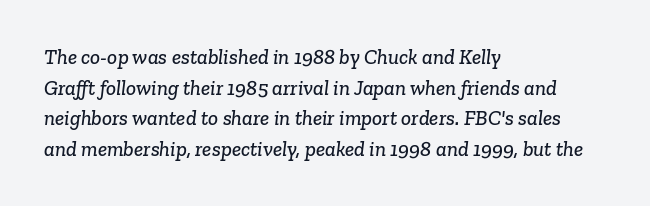
{"underline": "no", "align": "left", "line_spacing": "normal", "line_spacing_ratio": 1.46, "letter_spacing": "normal", "letter_spacing_em": 0.0, "glyph_px": 21}
